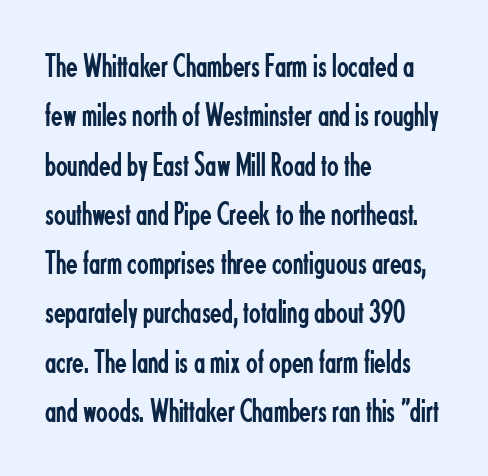
Bare-footed words on every line. The ragged edge is on the right, which tells us the setting is flush left. Regarding serifs, this sample does without them. Caption: standard tracking, unaltered. Vertical strokes here are truly vertical. Note the varied advance widths — an 'i' is clearly narrower than an 'm'.
